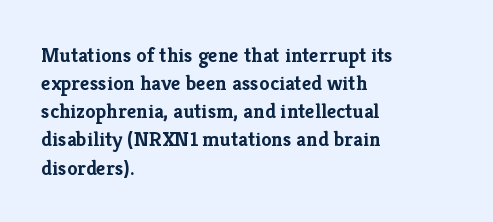
The image shows 21 px bold type, upright; set left-aligned, normal line spacing (1.34x), normal letter spacing, not underlined.
